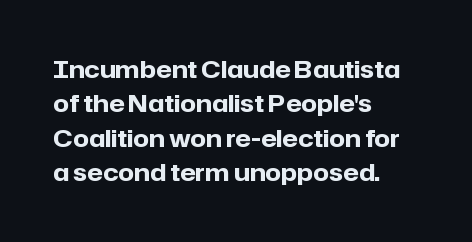
The image shows 23 px bold type, upright; set left-aligned, normal line spacing (1.5x), normal letter spacing, not underlined.
